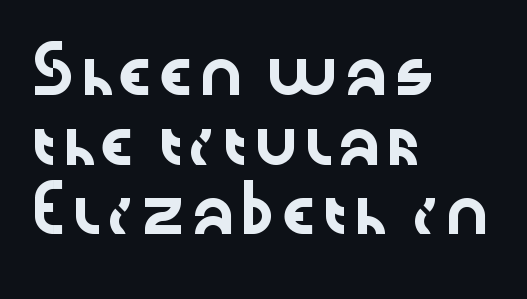
The image shows 43 px wide sans-serif type, upright; set left-aligned, normal line spacing (1.62x), normal letter spacing, not underlined; low stroke contrast and a medium x-height.
